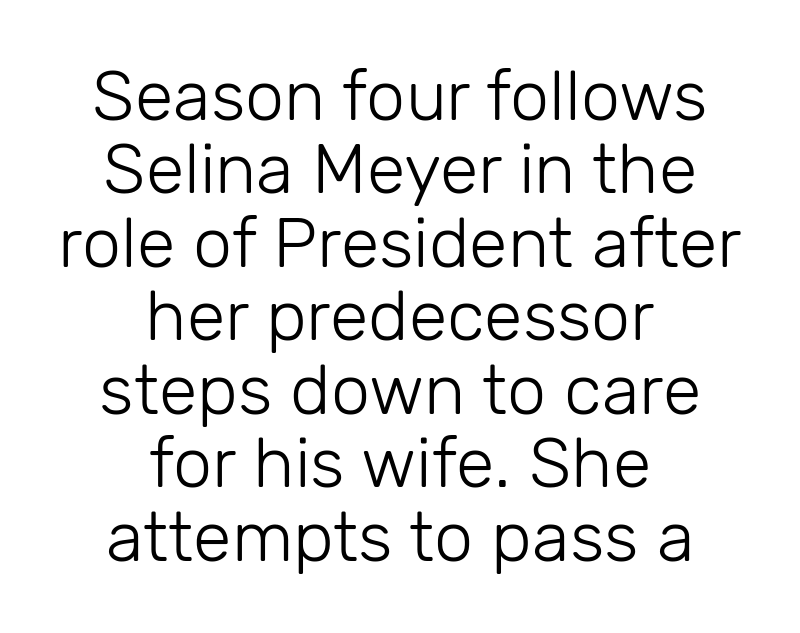
The image shows 70 px light sans-serif type, upright; set centered, tight line spacing (1.05x), normal letter spacing, not underlined; low stroke contrast and a medium x-height.
